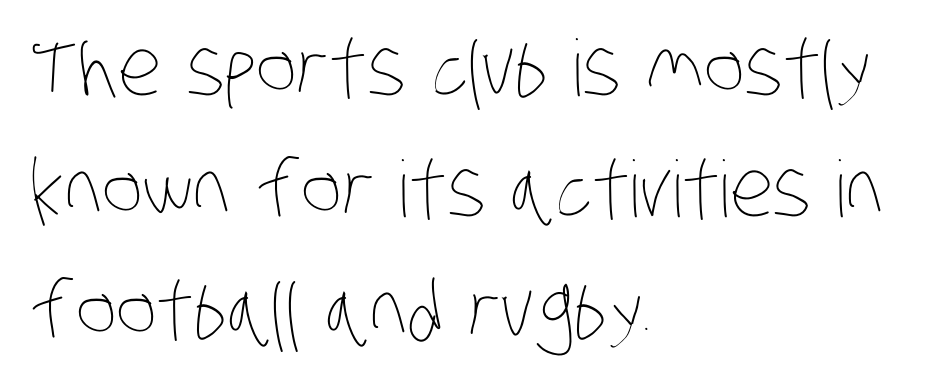
The image shows 78 px thin, condensed type; set left-aligned, normal line spacing (1.55x), normal letter spacing, not underlined; low stroke contrast and a large x-height.
